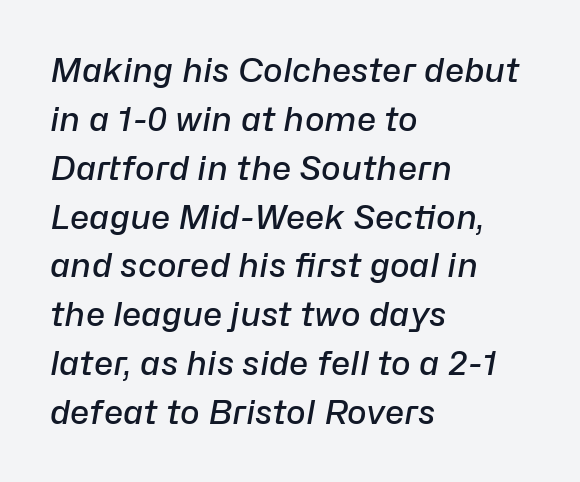
{"italic": "yes", "lean": "right", "slant_degrees": 10, "bold": "semi", "weight": "semibold", "width": "normal", "stroke_contrast": "low", "x_height": "medium", "monospaced": "no", "underline": "no", "align": "left", "line_spacing": "normal", "line_spacing_ratio": 1.48, "letter_spacing": "normal", "letter_spacing_em": 0.0, "glyph_px": 33}
